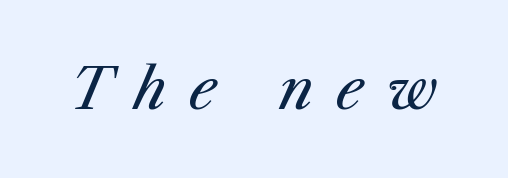
{"italic": "yes", "lean": "right", "slant_degrees": 25, "bold": "no", "weight": "regular", "width": "normal", "stroke_contrast": "medium", "x_height": "medium", "monospaced": "no", "underline": "no", "letter_spacing": "wide", "letter_spacing_em": 0.41, "glyph_px": 56}
